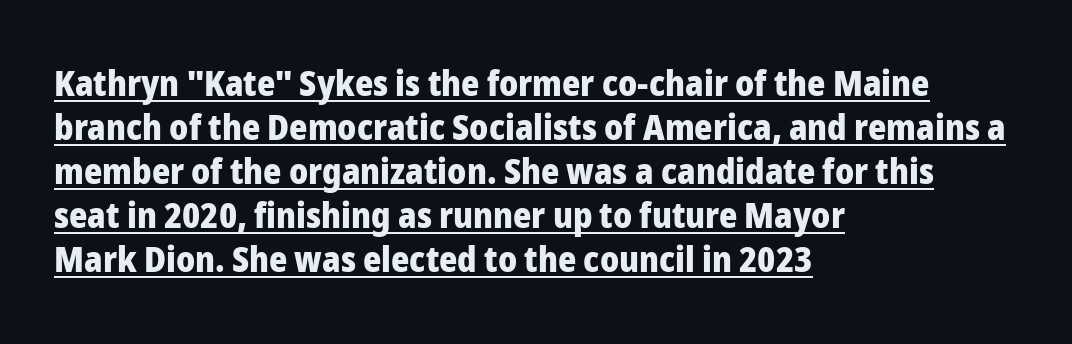
A rule runs beneath these lines of type. Successive baselines arrive at the customary interval. The passage is arranged the way most books set body copy — flush left. Does the weight exceed regular? Yes, all the way to bold. This is the regular roman posture of the typeface. Nothing sits at the stroke ends, so this counts as sans-serif.
